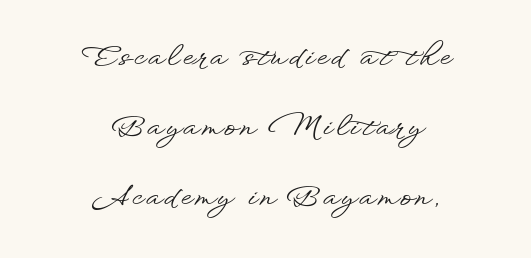
{"serif": "no", "width": "wide", "stroke_contrast": "low", "x_height": "small", "monospaced": "no", "underline": "no", "align": "center", "line_spacing": "loose", "line_spacing_ratio": 2.5, "glyph_px": 28}
